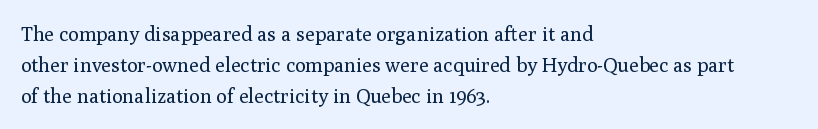
The image shows 20 px text type, upright; set left-aligned, normal line spacing (1.55x), normal letter spacing, not underlined.
